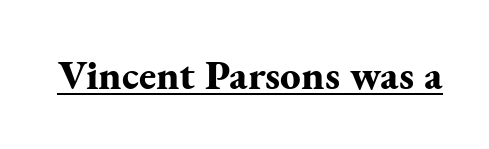
The image shows 41 px bold serif type, upright; set normal letter spacing, underlined; medium stroke contrast and a small x-height.
